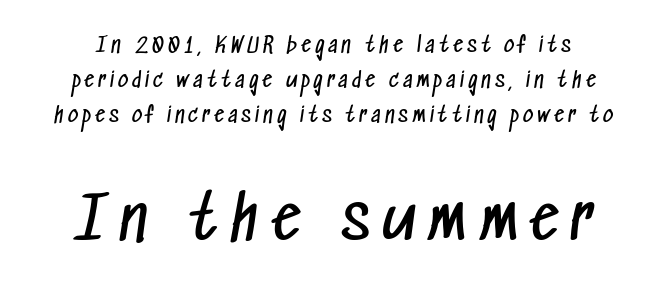
The gap between lines stays unmarked. This sample has the flowing, uneven cadence of proportional lettering. What kind of face is this? One without serifs — a sans. Display-style spreading of the glyphs; the letterfit is very open. Heft: none added — not bold.
